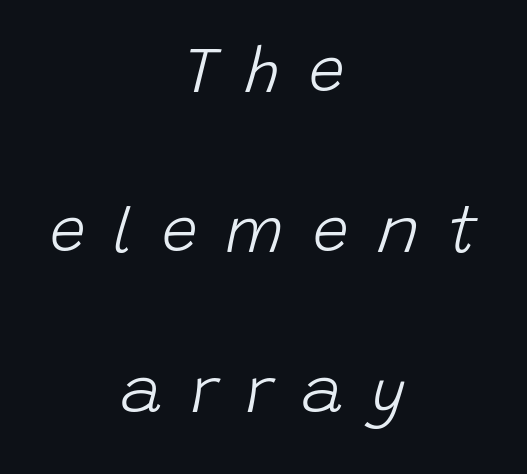
The image shows 64 px light type, italic (leaning right); set centered, loose line spacing (2.5x), unusually wide letter spacing (+0.44 em), not underlined; low stroke contrast and a large x-height.
